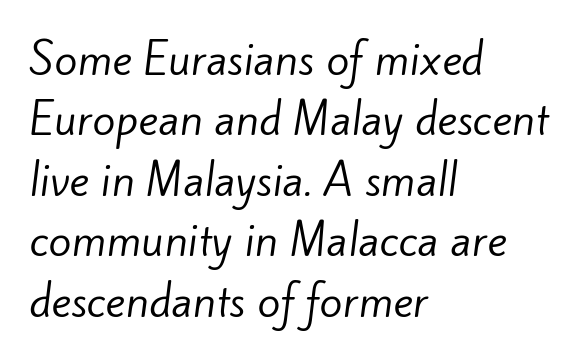
Q: Is the text bold? A: No.
Q: Is the typeface a serif or a sans-serif typeface? A: Sans-serif.
Q: Is the text underlined? A: No.
Q: How is the paragraph aligned? A: Left-aligned.
Q: Is the spacing between letters normal or unusually wide? A: Normal.
Q: Is the spacing between lines tight, normal or loose? A: Normal.
Q: Width (condensed, normal, or wide)? A: Normal.
Q: Stroke contrast? A: Low.
Q: x-height? A: Small.
Q: Monospaced? A: No.
